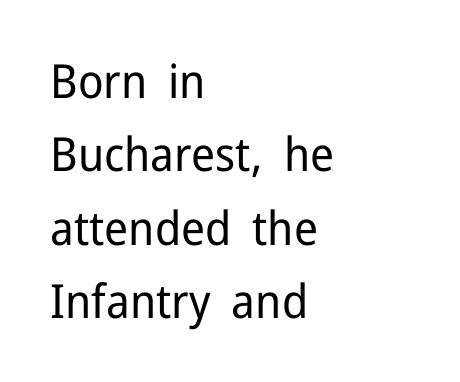
The image shows 47 px regular-weight sans-serif type, upright; set left-aligned, normal line spacing (1.56x), normal letter spacing, not underlined; low stroke contrast and a medium x-height.
